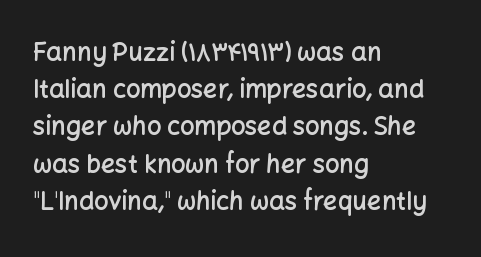
The image shows 25 px text type, upright; set left-aligned, normal line spacing (1.49x), normal letter spacing, not underlined.
